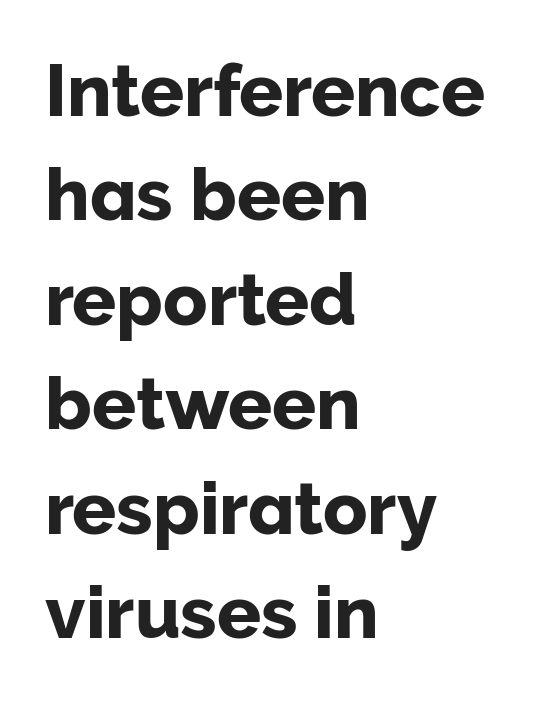
The image shows 73 px sans-serif type, upright; set left-aligned, normal line spacing (1.43x), normal letter spacing, not underlined; low stroke contrast and a medium x-height.
